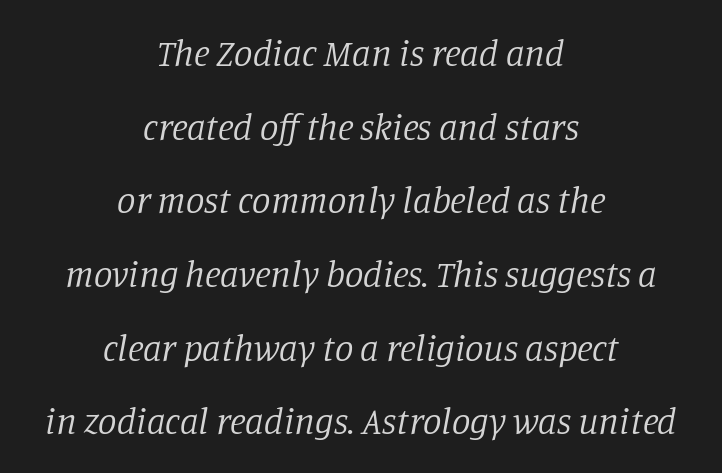
Q: Is the text bold? A: No.
Q: Is the text italic (slanted)? A: Yes, it leans right by about 11 degrees.
Q: Is the typeface a serif or a sans-serif typeface? A: Serif.
Q: Is the text underlined? A: No.
Q: How is the paragraph aligned? A: Centered.
Q: Is the spacing between letters normal or unusually wide? A: Normal.
Q: Is the spacing between lines tight, normal or loose? A: Loose.
Q: Width (condensed, normal, or wide)? A: Normal.
Q: Stroke contrast? A: Low.
Q: x-height? A: Large.
Q: Monospaced? A: No.
